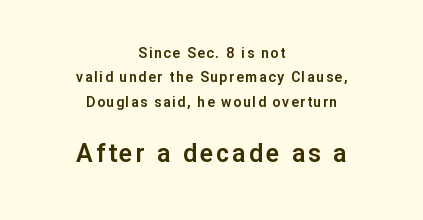
Visually the block forms a symmetrical silhouette, jagged on both flanks. The lettering stays uniformly vertical, giving the passage a roman look. Check under the words: just untouched page. Caption: upper text group reduced, lower text group enlarged.
